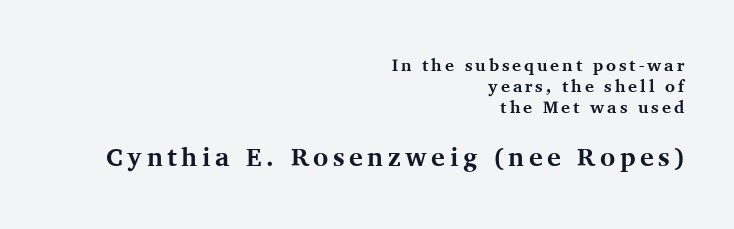
{"italic": "no", "bold": "yes", "underline": "no", "align": "right", "line_spacing_ratio": 1.24, "larger_block": "second", "size_ratio": 1.53, "glyph_px": 26}
